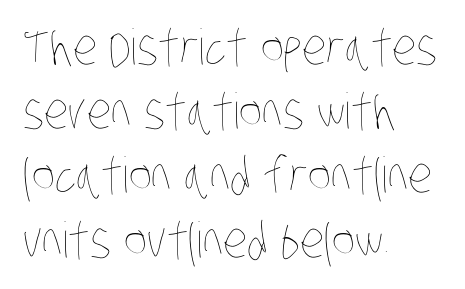
The paragraph has a hard left edge and a soft right edge. The space between consecutive lines is moderate. The foot of each line stays bare and open. Caption: standard tracking, unaltered. Think of a printed novel: that variable character pitch is what you see here. The characters are drawn with everyday or finer stroke widths.
